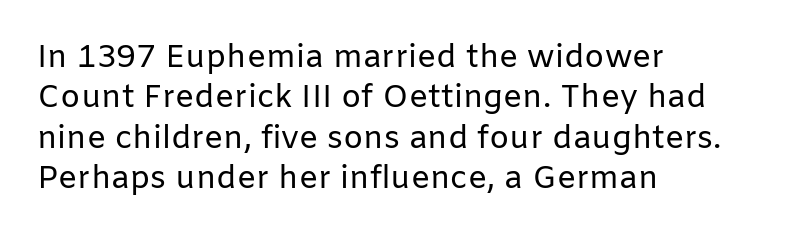
The image shows 32 px regular-weight sans-serif type, upright; set left-aligned, normal line spacing (1.26x), normal letter spacing, not underlined; low stroke contrast and a medium x-height.
